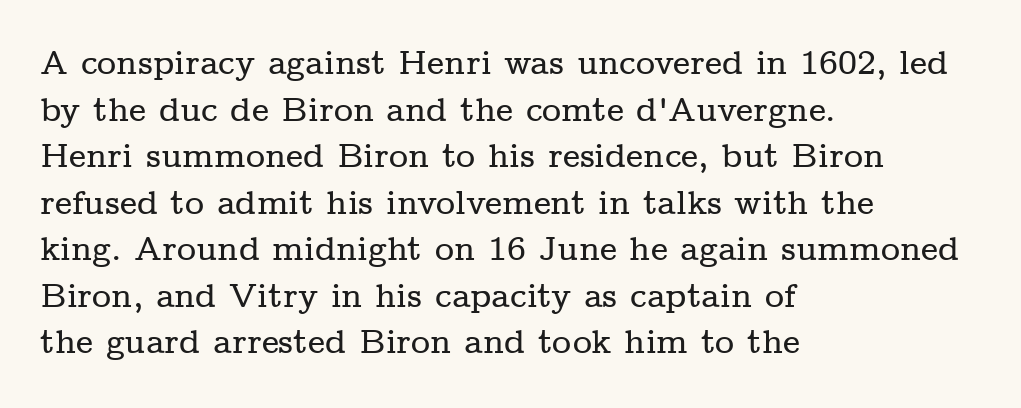
Q: Is the text italic (slanted)? A: No, it is upright.
Q: Is the typeface a serif or a sans-serif typeface? A: Serif.
Q: Is the text underlined? A: No.
Q: How is the paragraph aligned? A: Left-aligned.
Q: Is the spacing between letters normal or unusually wide? A: Normal.
Q: Is the spacing between lines tight, normal or loose? A: Normal.
Q: Width (condensed, normal, or wide)? A: Wide.
Q: Stroke contrast? A: Low.
Q: x-height? A: Medium.
Q: Monospaced? A: No.
